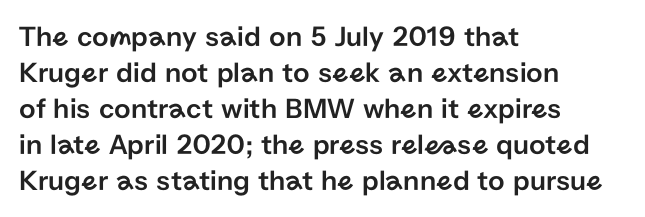
Q: Is the text italic (slanted)? A: No, it is upright.
Q: Is the typeface a serif or a sans-serif typeface? A: Sans-serif.
Q: Is the text underlined? A: No.
Q: How is the paragraph aligned? A: Left-aligned.
Q: Is the spacing between letters normal or unusually wide? A: Normal.
Q: Width (condensed, normal, or wide)? A: Normal.
Q: Stroke contrast? A: Low.
Q: x-height? A: Medium.
Q: Monospaced? A: No.
